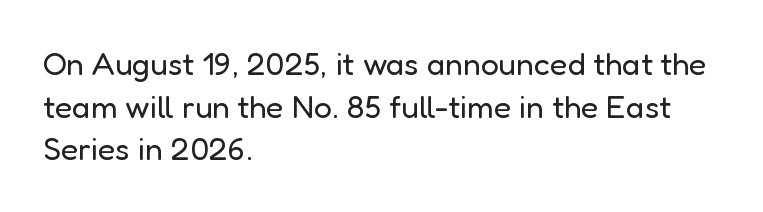
Looks like regular typesetting: each glyph gets only the width it needs. The font family rendered here belongs to the sans-serif group. Each stroke keeps to a modest, everyday thickness or less. Decoration check: the copy has no underline.
